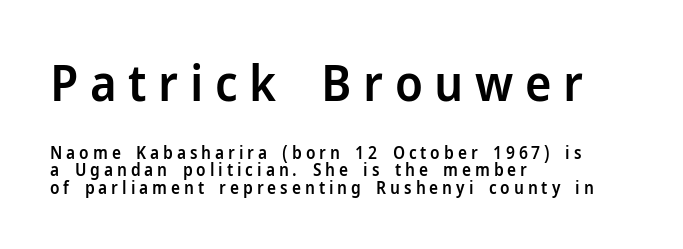
Lines of text with bare space underneath. Do the characters align in a grid? No, the font is proportional. A student would notice the top passage is typeset larger than what follows. Each new line begins almost immediately beneath the previous one.
